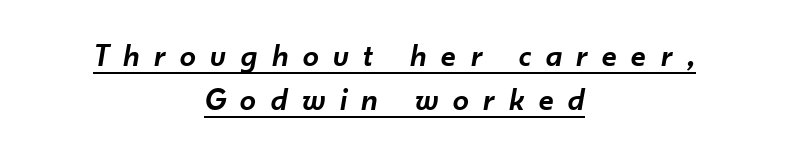
Baseline-to-baseline distance is the conventional proportion of letter height. The sample's only ornament is a line tracing under the words. An italicized treatment has been applied to the whole sample. Weight: semibold (demi).
